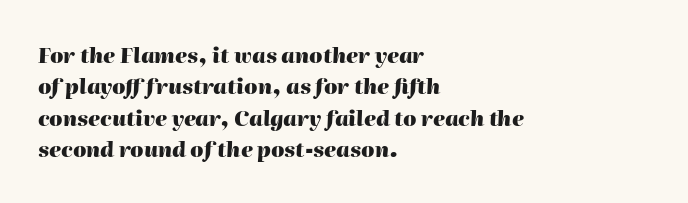
Students, observe: this is what conventionally led text looks like. It's the slanting kind of type. Lines of text with bare space underneath. These words are printed bold, with thick strokes throughout. Horizontal alignment here is leftward, the default for most running prose.
